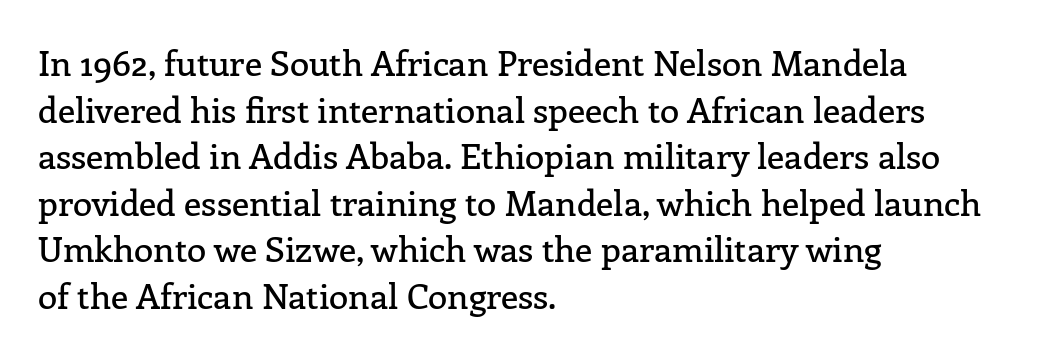
Nope, not italic — everything's standing straight. Lines of text with bare space underneath. A classic flush-left, rag-right setting is used for this passage. You could not count columns in this text — the font is proportionally spaced. You could call the tracking neutral — neither tight nor loose.
